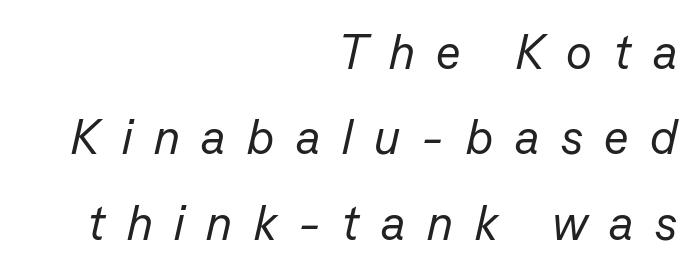
These lines are rendered in a variable-pitch font. One-word summary of the alignment: right. The area under the type is left untouched. The tracking jumps out immediately: characters are airy and widely separated. The text carries the slant typical of an italic or oblique font. Is the type heavy? It reads as light-to-regular instead.
